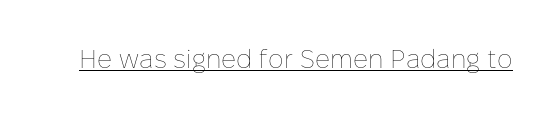
Q: Is the text bold? A: No.
Q: Is the text italic (slanted)? A: No, it is upright.
Q: Is the text underlined? A: Yes.
Q: Is the spacing between letters normal or unusually wide? A: Normal.
